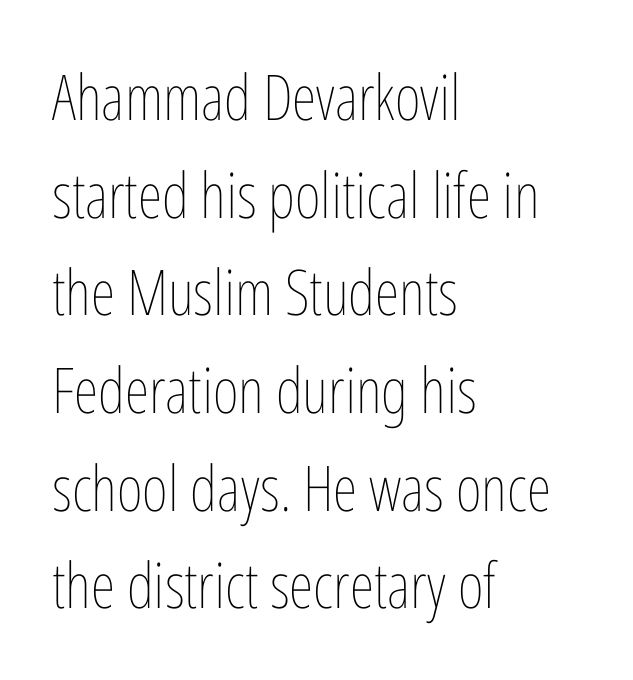
{"italic": "no", "bold": "no", "weight": "thin", "width": "condensed", "stroke_contrast": "low", "x_height": "medium", "monospaced": "no", "underline": "no", "align": "left", "line_spacing": "normal", "line_spacing_ratio": 1.55, "letter_spacing": "normal", "letter_spacing_em": 0.0, "glyph_px": 63}
